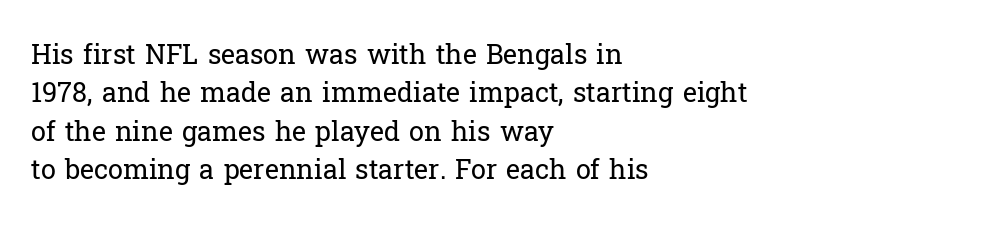
Every row of glyphs begins at an identical x-position on the left. A roman cut, with each character standing at attention. Does the leading feel generous? No, just average. The tracking reads as untouched default to a designer's eye.
